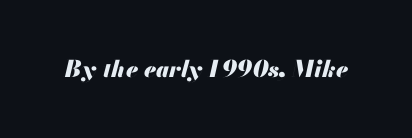
{"italic": "yes", "lean": "right", "slant_degrees": 13, "bold": "yes", "underline": "no", "letter_spacing": "normal", "letter_spacing_em": 0.0, "glyph_px": 23}
